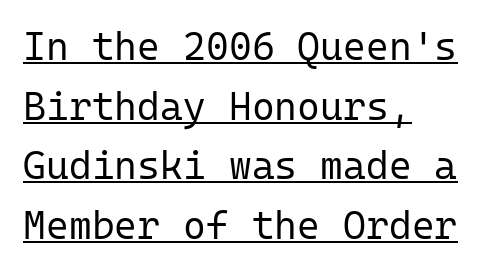
When letters stand straight like this, we call the style roman or upright. Somebody hit Ctrl+U on this one — the words are underlined. The face used here is monospaced, like something from a code editor. This is sans-serif lettering, the kind often seen on screens and signage.
